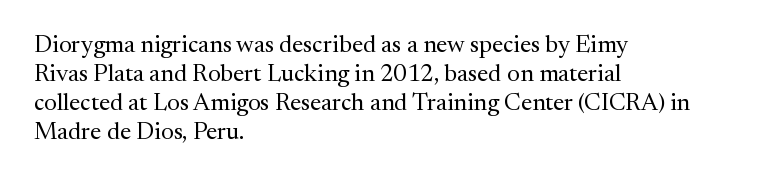
Q: Is the text bold? A: No.
Q: Is the text italic (slanted)? A: No, it is upright.
Q: Is the text underlined? A: No.
Q: How is the paragraph aligned? A: Left-aligned.
Q: Is the spacing between letters normal or unusually wide? A: Normal.
